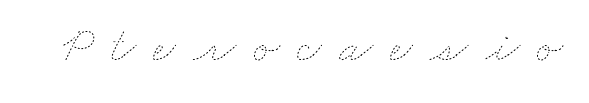
{"bold": "no", "weight": "thin", "width": "wide", "stroke_contrast": "low", "x_height": "small", "monospaced": "no", "underline": "no", "letter_spacing": "wide", "letter_spacing_em": 0.34, "glyph_px": 50}
